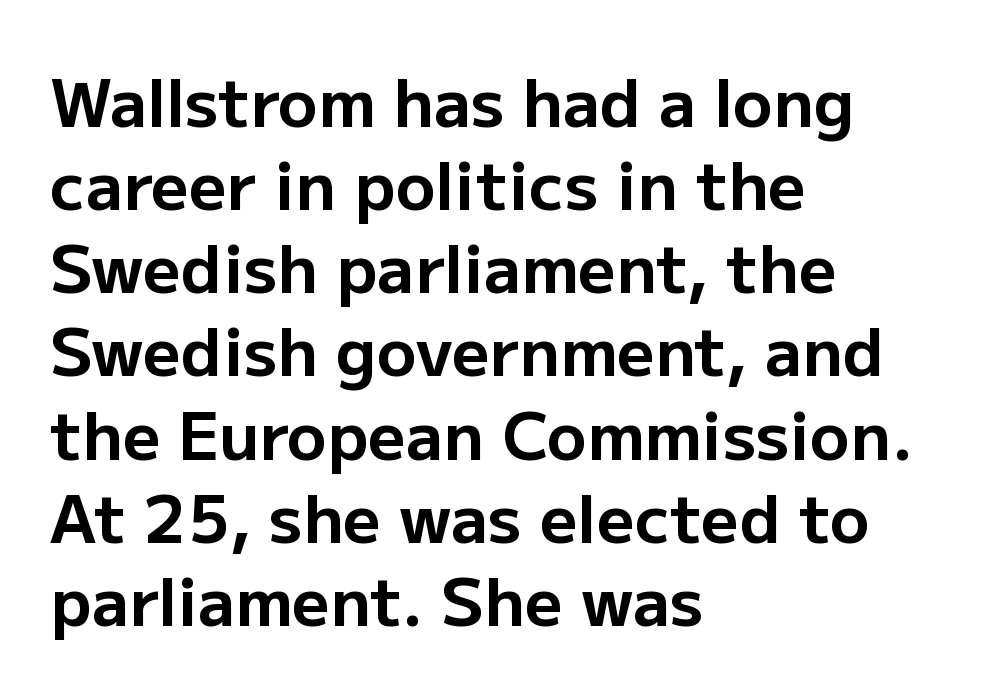
Q: Is the text bold? A: Yes.
Q: Is the text italic (slanted)? A: No, it is upright.
Q: Is the typeface a serif or a sans-serif typeface? A: Sans-serif.
Q: Is the text underlined? A: No.
Q: How is the paragraph aligned? A: Left-aligned.
Q: Is the spacing between letters normal or unusually wide? A: Normal.
Q: Is the spacing between lines tight, normal or loose? A: Normal.
Q: Width (condensed, normal, or wide)? A: Normal.
Q: Stroke contrast? A: Low.
Q: x-height? A: Medium.
Q: Monospaced? A: No.
